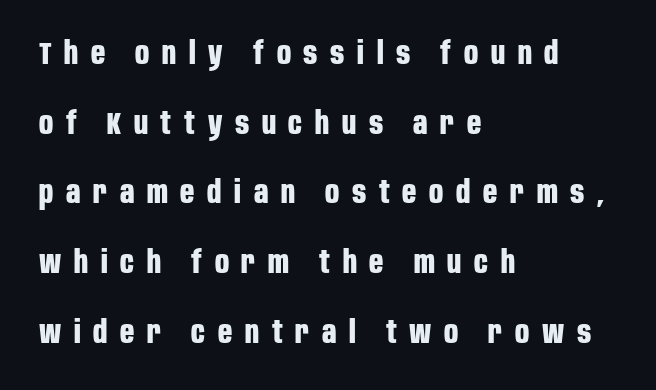
The image shows 31 px bold, condensed sans-serif type, upright; set left-aligned, loose line spacing (2.25x), unusually wide letter spacing (+0.41 em), not underlined; low stroke contrast and a large x-height.
